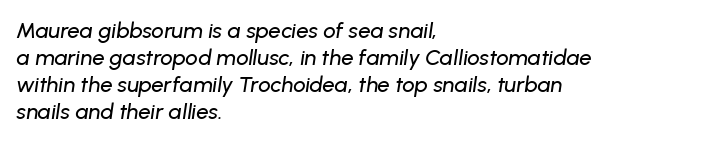
{"italic": "yes", "lean": "right", "slant_degrees": 8, "underline": "no", "align": "left", "line_spacing_ratio": 1.23, "letter_spacing": "normal", "letter_spacing_em": 0.0, "glyph_px": 22}
